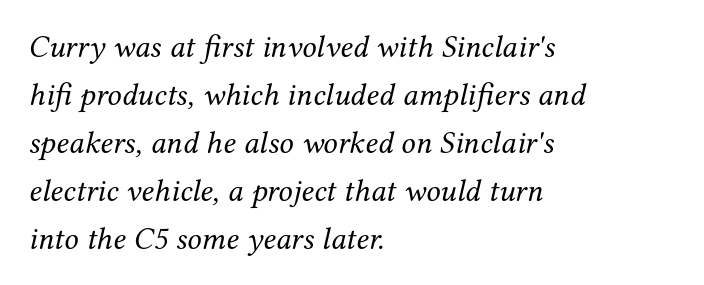
The image shows 32 px regular-weight serif type, italic (leaning right); set left-aligned, normal line spacing (1.5x), normal letter spacing, not underlined; medium stroke contrast and a medium x-height.
